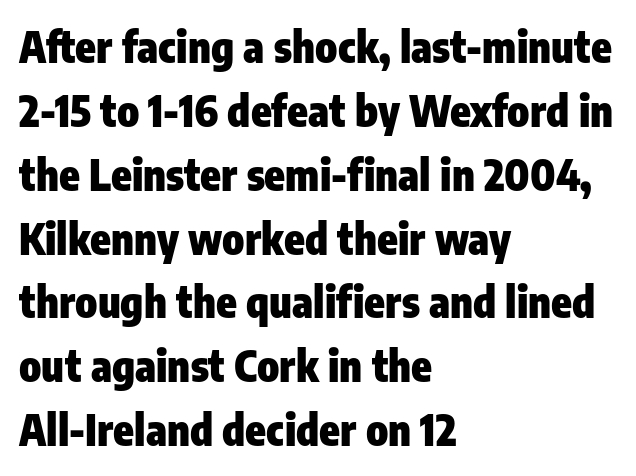
{"serif": "no", "italic": "no", "bold": "yes", "weight": "heavy", "width": "condensed", "stroke_contrast": "low", "x_height": "medium", "monospaced": "no", "underline": "no", "align": "left", "line_spacing": "normal", "line_spacing_ratio": 1.52, "letter_spacing": "normal", "letter_spacing_em": 0.0, "glyph_px": 42}
